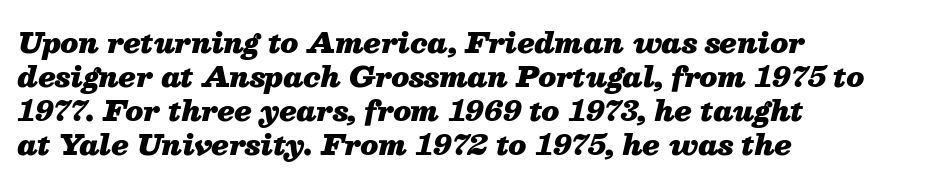
Notice how thick the strokes are: this is what a full bold looks like. The letterforms sit shoulder to shoulder at normal distance. The string is rendered with underlining switched off. Quick note: italic. Is the block centered? No — it sits flush against the left margin. Here the designer chose a conventional face with non-uniform glyph widths.
